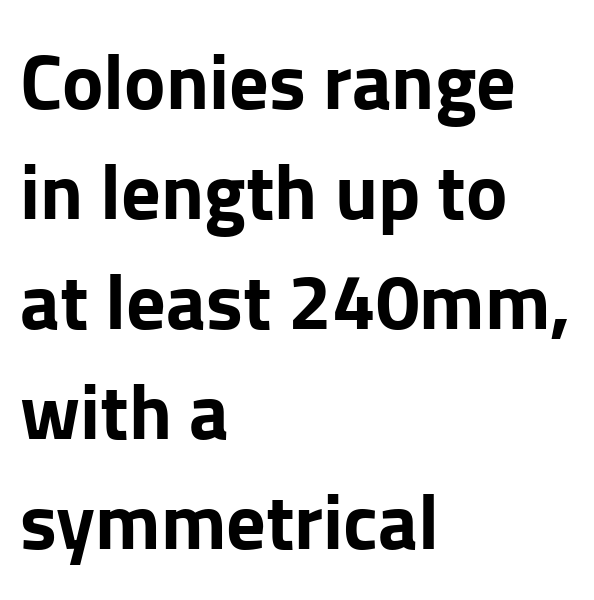
Q: Is the text bold? A: Yes.
Q: Is the text italic (slanted)? A: No, it is upright.
Q: Is the typeface a serif or a sans-serif typeface? A: Sans-serif.
Q: Is the text underlined? A: No.
Q: How is the paragraph aligned? A: Left-aligned.
Q: Is the spacing between letters normal or unusually wide? A: Normal.
Q: Is the spacing between lines tight, normal or loose? A: Normal.
Q: Width (condensed, normal, or wide)? A: Normal.
Q: Stroke contrast? A: Low.
Q: x-height? A: Medium.
Q: Monospaced? A: No.
